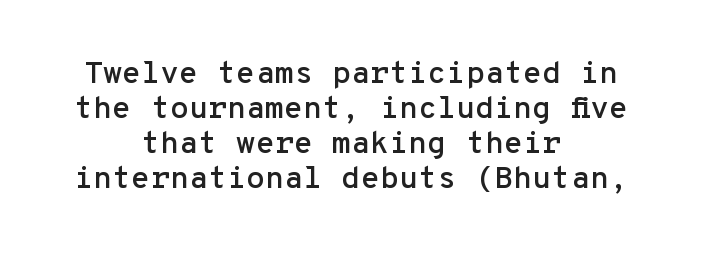
Q: Is the text italic (slanted)? A: No, it is upright.
Q: Is the typeface a serif or a sans-serif typeface? A: Sans-serif.
Q: Is the text underlined? A: No.
Q: How is the paragraph aligned? A: Centered.
Q: Is the spacing between letters normal or unusually wide? A: Normal.
Q: Is the spacing between lines tight, normal or loose? A: Tight.
Q: Width (condensed, normal, or wide)? A: Normal.
Q: Stroke contrast? A: Low.
Q: x-height? A: Medium.
Q: Monospaced? A: Yes.
